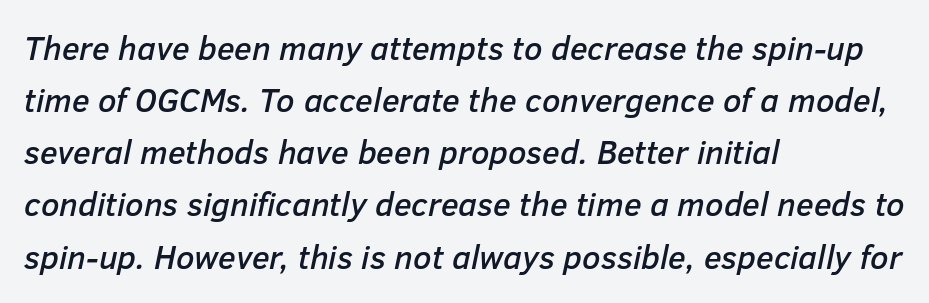
The image shows 33 px text type, italic (leaning right); set left-aligned, normal line spacing (1.58x), normal letter spacing, not underlined; low stroke contrast and a medium x-height.
